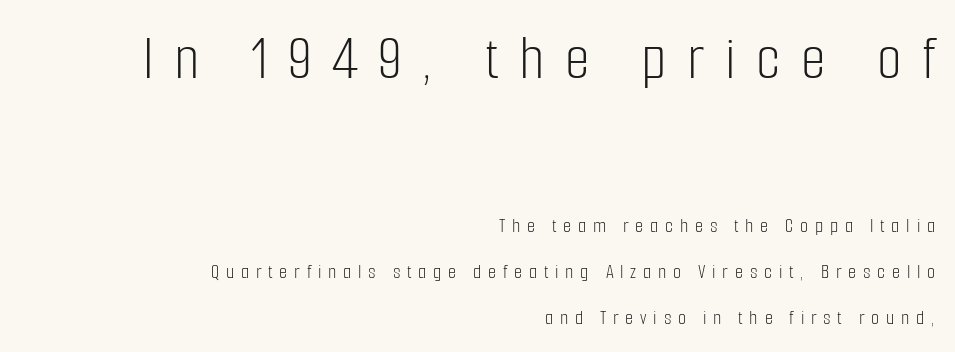
Q: Is the text bold? A: No.
Q: Is the text italic (slanted)? A: No, it is upright.
Q: Is the typeface a serif or a sans-serif typeface? A: Sans-serif.
Q: Is the text underlined? A: No.
Q: How is the paragraph aligned? A: Right-aligned.
Q: Is the spacing between letters normal or unusually wide? A: Unusually wide.
Q: Is the spacing between lines tight, normal or loose? A: Loose.
Q: Which block of text is set in a larger size, the first (top) or the second (bottom)? A: The first (top) one.
Q: Width (condensed, normal, or wide)? A: Condensed.
Q: Stroke contrast? A: Low.
Q: x-height? A: Medium.
Q: Monospaced? A: No.
